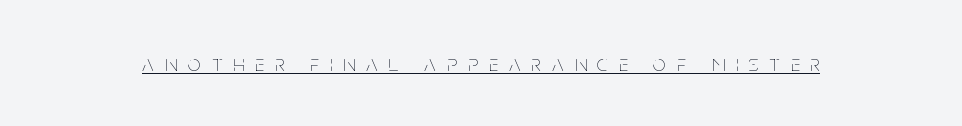
Characters remain perfectly vertical along every line. The specimen includes a rule beneath the text block's lines. Unbolded letterforms with no extra heft. Look at the tracking — it's clearly loosened, letters drifting apart.
